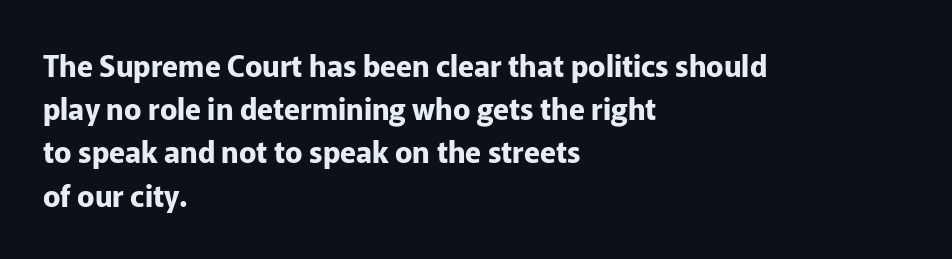
{"serif": "no", "italic": "no", "bold": "yes", "weight": "bold", "width": "normal", "stroke_contrast": "low", "x_height": "medium", "monospaced": "no", "underline": "no", "align": "left", "line_spacing": "normal", "line_spacing_ratio": 1.49, "letter_spacing": "normal", "letter_spacing_em": 0.0, "glyph_px": 29}
